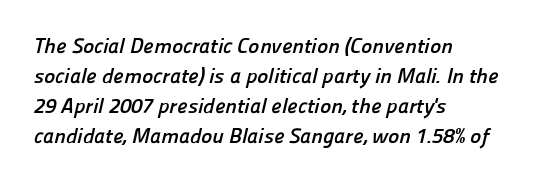
Q: Is the text bold? A: Yes.
Q: Is the text underlined? A: No.
Q: How is the paragraph aligned? A: Left-aligned.
Q: Is the spacing between letters normal or unusually wide? A: Normal.
Q: Is the spacing between lines tight, normal or loose? A: Normal.
